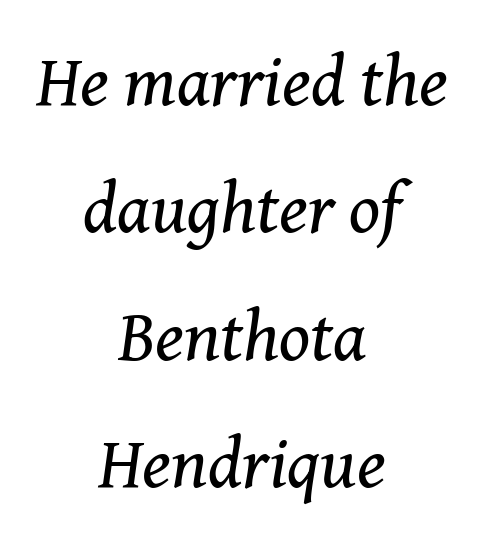
{"serif": "yes", "italic": "yes", "lean": "right", "slant_degrees": 8, "bold": "no", "weight": "regular", "width": "normal", "stroke_contrast": "medium", "x_height": "medium", "monospaced": "no", "underline": "no", "align": "center", "line_spacing_ratio": 1.77, "letter_spacing": "normal", "letter_spacing_em": 0.0, "glyph_px": 72}
